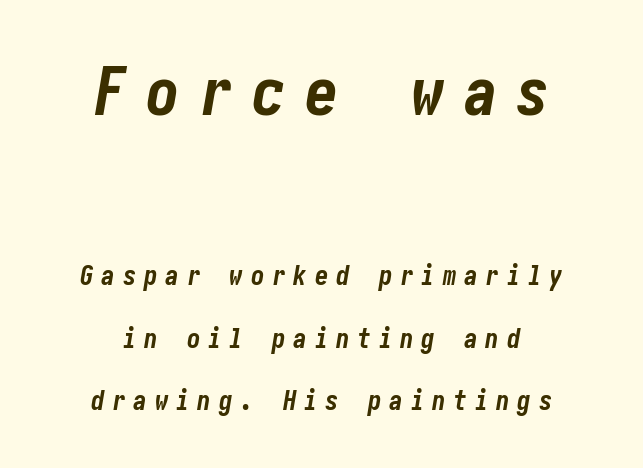
The image shows 67 px bold, condensed type, italic (leaning right); set centered, loose line spacing (2.32x), unusually wide letter spacing (+0.29 em), not underlined; the first (top) block is 2.48x larger; low stroke contrast and a medium x-height.
